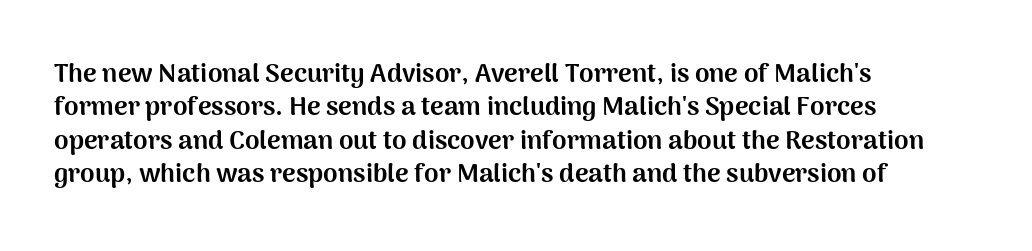
In terms of posture, this sample is upright. Look at the stroke-to-counter ratio: heavy, a bold. Notice how descenders clear the ascenders below comfortably — that's standard leading. The zone under the glyphs is completely vacant. The rendering keeps characters at their native spacing.
